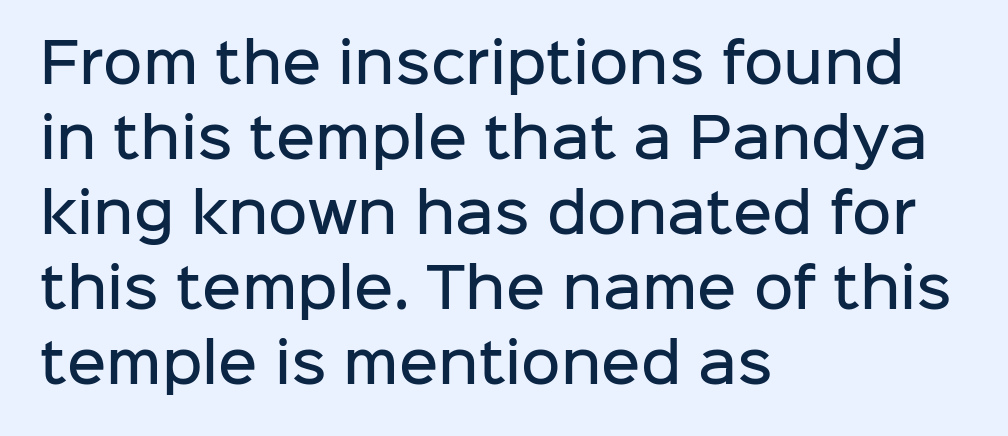
{"serif": "no", "italic": "no", "bold": "semi", "weight": "semibold", "width": "normal", "stroke_contrast": "low", "x_height": "medium", "monospaced": "no", "underline": "no", "align": "left", "line_spacing": "normal", "line_spacing_ratio": 1.39, "letter_spacing": "normal", "letter_spacing_em": 0.0, "glyph_px": 54}
